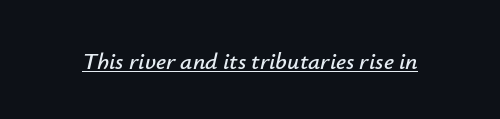
{"italic": "yes", "lean": "right", "slant_degrees": 12, "underline": "yes", "letter_spacing": "normal", "letter_spacing_em": 0.0, "glyph_px": 24}
